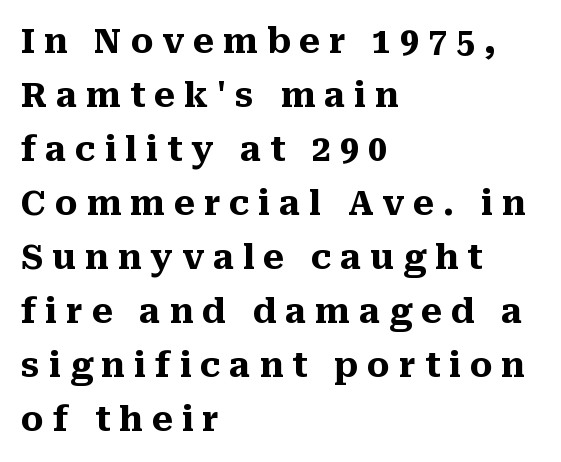
Varying glyph widths throughout — classic text-font behaviour. These lines were composed using upright roman letters. This is heavy type, rendered in bold. Characters follow at a spacing far wider than the type designer built in.
